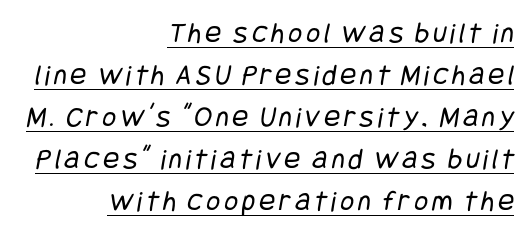
{"serif": "no", "bold": "no", "weight": "regular", "width": "condensed", "stroke_contrast": "low", "x_height": "large", "underline": "yes", "align": "right", "line_spacing": "normal", "line_spacing_ratio": 1.4, "glyph_px": 30}
